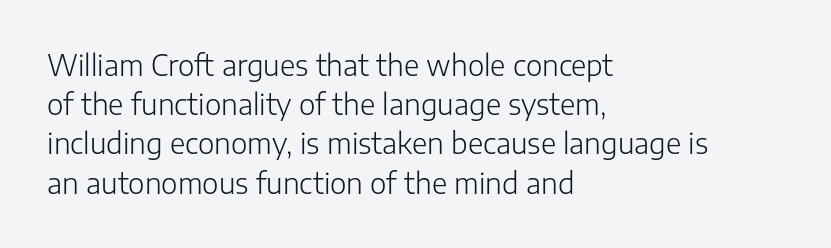
{"serif": "no", "italic": "no", "bold": "no", "weight": "light", "width": "normal", "stroke_contrast": "low", "x_height": "medium", "monospaced": "no", "underline": "no", "align": "left", "line_spacing": "normal", "line_spacing_ratio": 1.4, "letter_spacing": "normal", "letter_spacing_em": 0.0, "glyph_px": 28}
